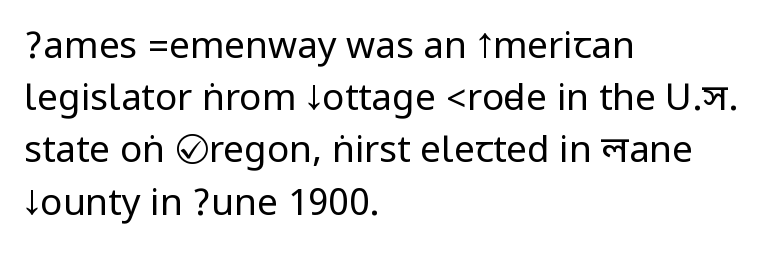
The image shows 37 px regular-weight, condensed sans-serif type, upright; set left-aligned, normal line spacing (1.41x), normal letter spacing, not underlined; low stroke contrast.
